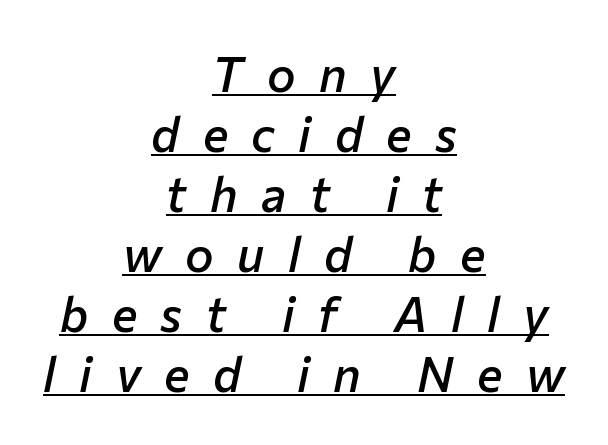
The image shows 48 px semibold type, italic (leaning right); set centered, normal line spacing (1.25x), unusually wide letter spacing (+0.49 em), underlined; low stroke contrast and a medium x-height.
